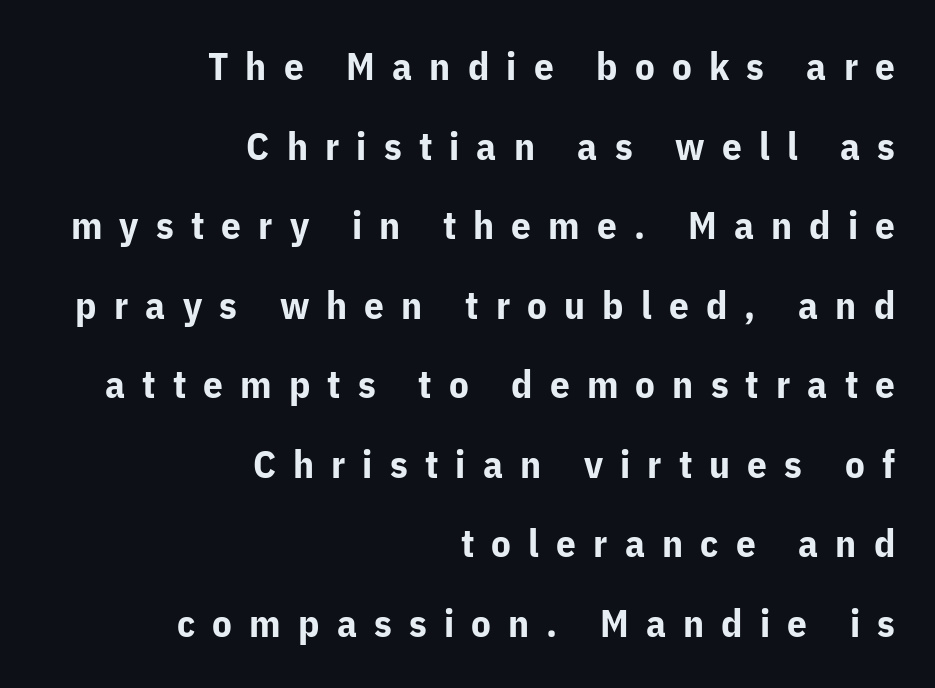
Q: Is the text bold? A: Yes.
Q: Is the text italic (slanted)? A: No, it is upright.
Q: Is the typeface a serif or a sans-serif typeface? A: Sans-serif.
Q: Is the text underlined? A: No.
Q: How is the paragraph aligned? A: Right-aligned.
Q: Is the spacing between letters normal or unusually wide? A: Unusually wide.
Q: Is the spacing between lines tight, normal or loose? A: Loose.
Q: Width (condensed, normal, or wide)? A: Normal.
Q: Stroke contrast? A: Low.
Q: x-height? A: Medium.
Q: Monospaced? A: No.
